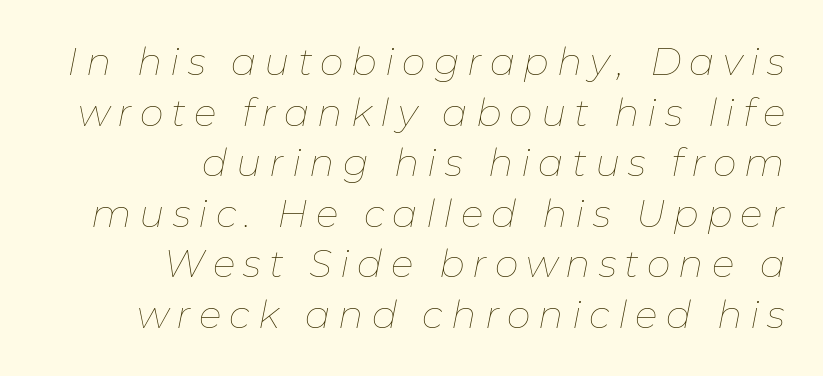
Q: Is the text bold? A: No.
Q: Is the text italic (slanted)? A: Yes, it leans right by about 11 degrees.
Q: Is the text underlined? A: No.
Q: How is the paragraph aligned? A: Right-aligned.
Q: Is the spacing between letters normal or unusually wide? A: Unusually wide.
Q: Is the spacing between lines tight, normal or loose? A: Normal.
Q: Width (condensed, normal, or wide)? A: Normal.
Q: Stroke contrast? A: Low.
Q: x-height? A: Medium.
Q: Monospaced? A: No.
